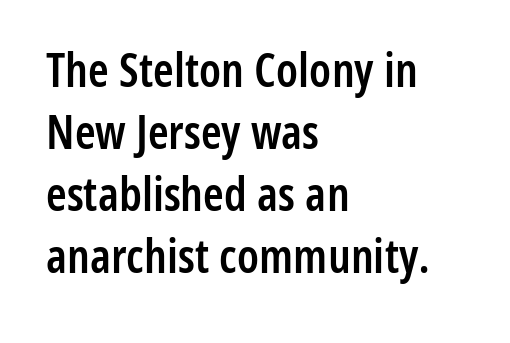
Q: Is the text bold? A: Semi-bold.
Q: Is the text italic (slanted)? A: No, it is upright.
Q: Is the typeface a serif or a sans-serif typeface? A: Sans-serif.
Q: Is the text underlined? A: No.
Q: How is the paragraph aligned? A: Left-aligned.
Q: Is the spacing between letters normal or unusually wide? A: Normal.
Q: Is the spacing between lines tight, normal or loose? A: Normal.
Q: Width (condensed, normal, or wide)? A: Condensed.
Q: Stroke contrast? A: Low.
Q: x-height? A: Medium.
Q: Monospaced? A: No.
